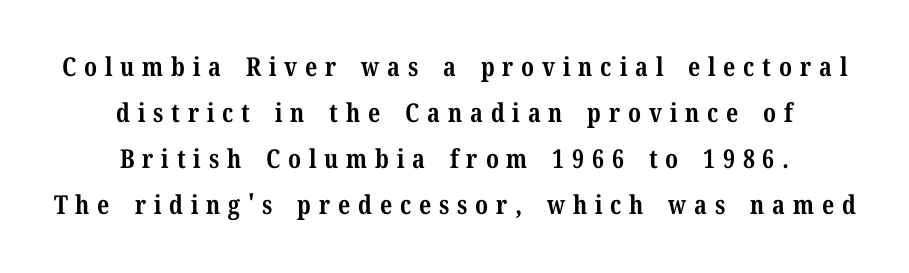
Q: Is the text bold? A: Yes.
Q: Is the text italic (slanted)? A: No, it is upright.
Q: Is the text underlined? A: No.
Q: How is the paragraph aligned? A: Centered.
Q: Is the spacing between letters normal or unusually wide? A: Unusually wide.
